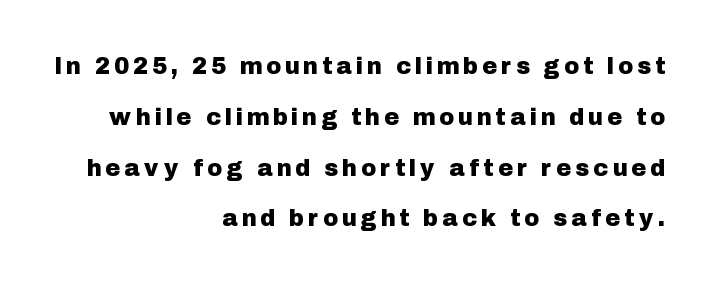
{"italic": "no", "underline": "no", "align": "right", "line_spacing": "loose", "line_spacing_ratio": 2.21, "letter_spacing": "wide", "letter_spacing_em": 0.23, "glyph_px": 23}
